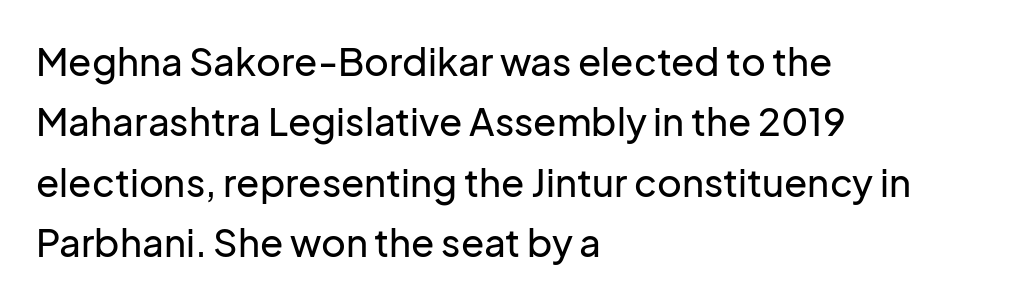
{"serif": "no", "italic": "no", "width": "normal", "stroke_contrast": "low", "x_height": "medium", "monospaced": "no", "underline": "no", "align": "left", "line_spacing": "normal", "line_spacing_ratio": 1.59, "letter_spacing": "normal", "letter_spacing_em": 0.0, "glyph_px": 38}
